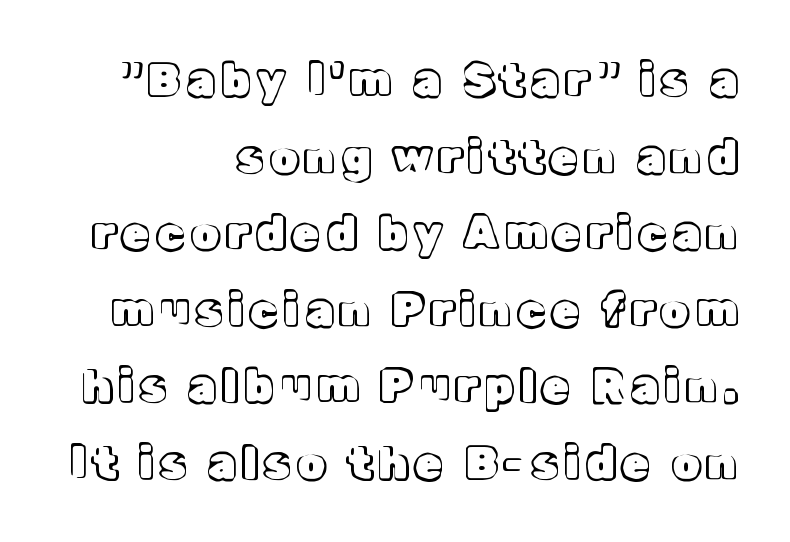
Q: Is the text italic (slanted)? A: No, it is upright.
Q: Is the text underlined? A: No.
Q: How is the paragraph aligned? A: Right-aligned.
Q: Width (condensed, normal, or wide)? A: Normal.
Q: x-height? A: Medium.
Q: Monospaced? A: No.
